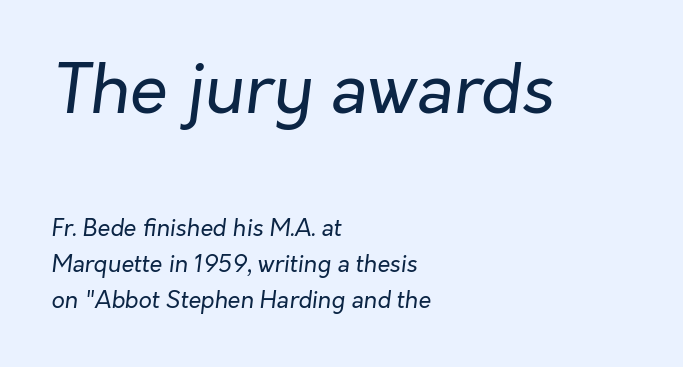
Q: Is the text bold? A: No.
Q: Is the text italic (slanted)? A: Yes, it leans right by about 7 degrees.
Q: Is the text underlined? A: No.
Q: How is the paragraph aligned? A: Left-aligned.
Q: Is the spacing between letters normal or unusually wide? A: Normal.
Q: Is the spacing between lines tight, normal or loose? A: Normal.
Q: Which block of text is set in a larger size, the first (top) or the second (bottom)? A: The first (top) one.
Q: Width (condensed, normal, or wide)? A: Normal.
Q: Stroke contrast? A: Low.
Q: x-height? A: Medium.
Q: Monospaced? A: No.
